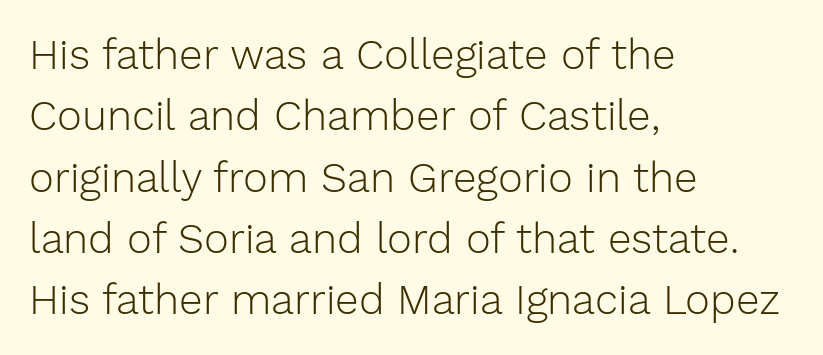
The image shows 42 px light sans-serif type, upright; set left-aligned, normal line spacing (1.46x), normal letter spacing, not underlined; low stroke contrast and a medium x-height.
